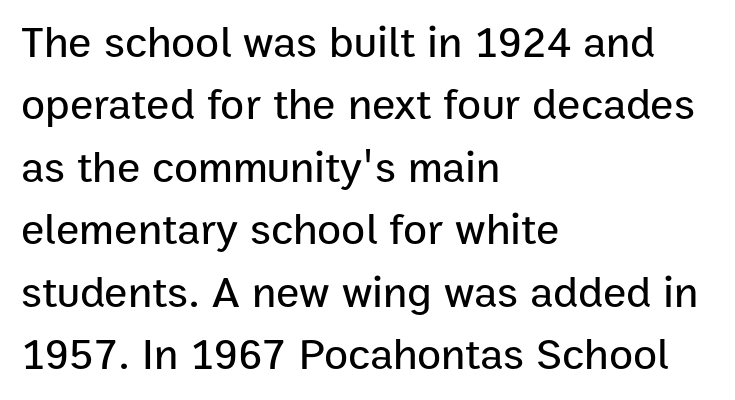
Q: Is the text italic (slanted)? A: No, it is upright.
Q: Is the typeface a serif or a sans-serif typeface? A: Sans-serif.
Q: Is the text underlined? A: No.
Q: How is the paragraph aligned? A: Left-aligned.
Q: Is the spacing between letters normal or unusually wide? A: Normal.
Q: Is the spacing between lines tight, normal or loose? A: Normal.
Q: Width (condensed, normal, or wide)? A: Normal.
Q: Stroke contrast? A: Low.
Q: x-height? A: Medium.
Q: Monospaced? A: No.
